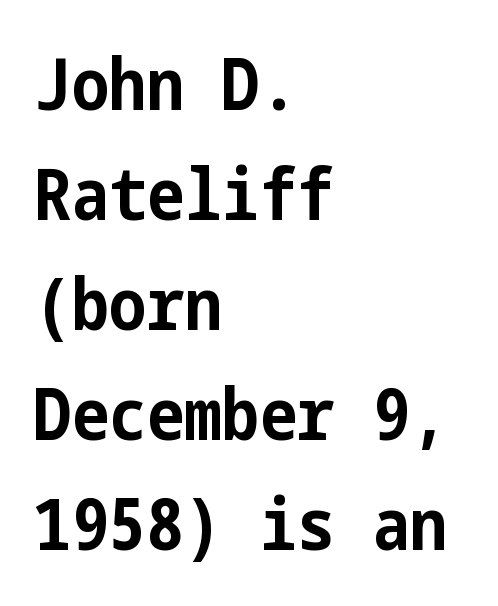
Spacing between characters is what you'd get straight out of the box. The typesetter chose a ragged-right arrangement here. What's the leading like? Ordinary, nothing unusual. Upright lettering throughout. The letters carry no serifs — their stems end cleanly without finishing strokes. These words are printed bold, with thick strokes throughout.
